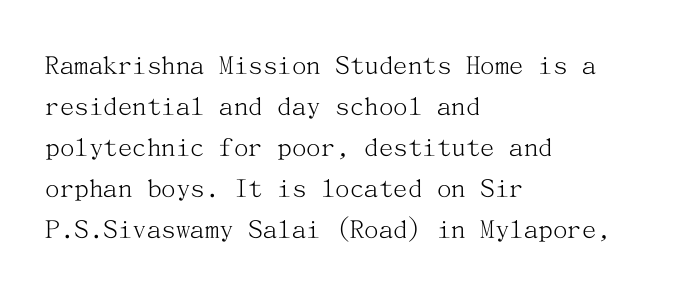
The image shows 29 px light serif type, upright; set left-aligned, normal line spacing (1.41x), normal letter spacing, not underlined; medium stroke contrast and a medium x-height.
